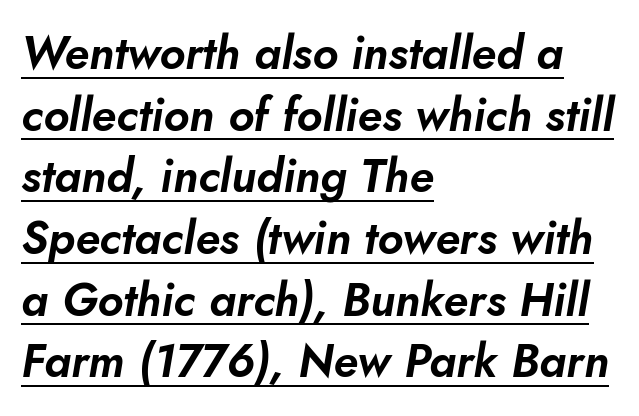
Q: Is the text italic (slanted)? A: Yes, it leans right by about 10 degrees.
Q: Is the text underlined? A: Yes.
Q: How is the paragraph aligned? A: Left-aligned.
Q: Is the spacing between letters normal or unusually wide? A: Normal.
Q: Is the spacing between lines tight, normal or loose? A: Normal.
Q: Width (condensed, normal, or wide)? A: Normal.
Q: Stroke contrast? A: Low.
Q: x-height? A: Small.
Q: Monospaced? A: No.
